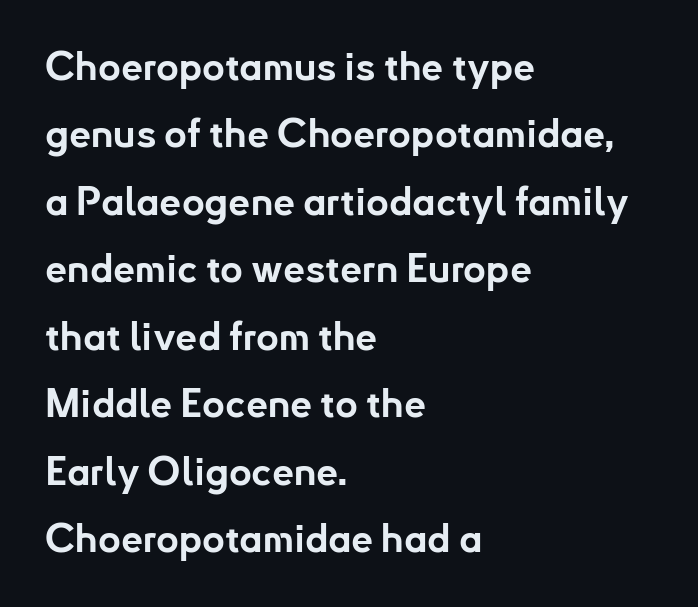
Does the weight exceed regular? Yes, all the way to bold. The passage is arranged the way most books set body copy — flush left. Is this a fixed-width face? No — the glyphs have proportional, varying widths. The letterforms sit shoulder to shoulder at normal distance. When letters stand straight like this, we call the style roman or upright. Any mark beneath the type? The region is blank.
